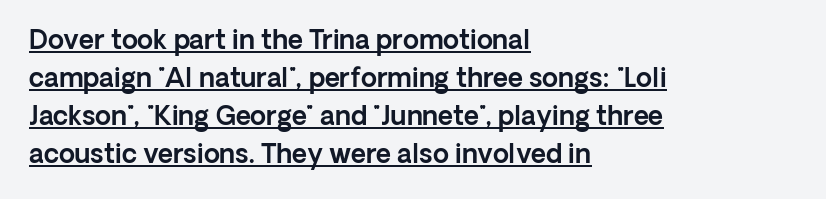
{"italic": "no", "underline": "yes", "align": "left", "line_spacing": "normal", "line_spacing_ratio": 1.46, "letter_spacing": "normal", "letter_spacing_em": 0.0, "glyph_px": 26}
